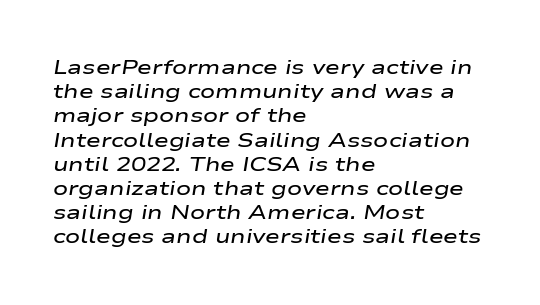
The rendering applies a slant to the glyphs. If you drew a ruler down the left edge, every line would touch it. A bare baseline throughout the passage. I'd describe the lettering as semibold — firm but not a full bold. Honestly, the letter spacing is just normal — you wouldn't notice it.
